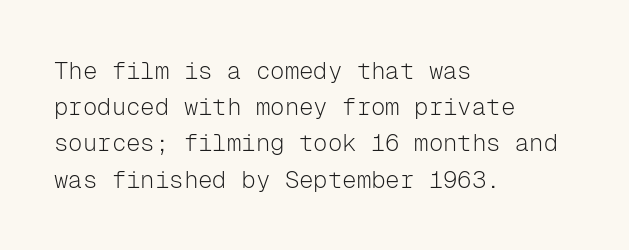
The image shows 24 px text type, upright; set left-aligned, normal line spacing (1.51x), normal letter spacing, not underlined.
